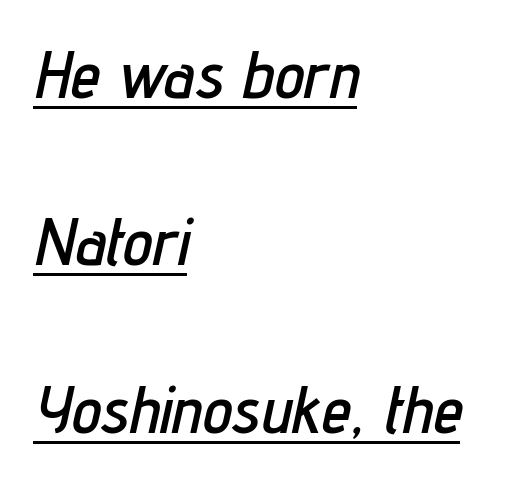
{"italic": "yes", "lean": "right", "slant_degrees": 12, "width": "condensed", "stroke_contrast": "low", "x_height": "medium", "monospaced": "no", "underline": "yes", "align": "left", "line_spacing": "loose", "line_spacing_ratio": 2.5, "letter_spacing": "normal", "letter_spacing_em": 0.0, "glyph_px": 67}
